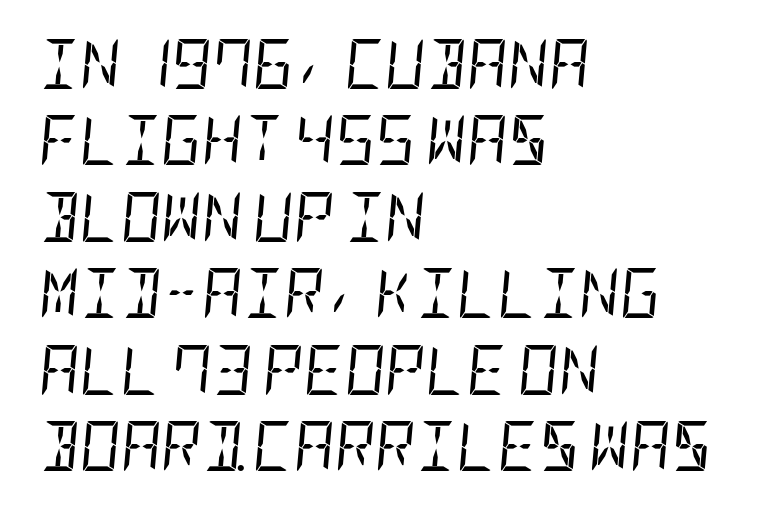
The image shows 50 px regular-weight, condensed type, italic (leaning right); set left-aligned, normal line spacing (1.53x), normal letter spacing, not underlined; low stroke contrast and a large x-height.
